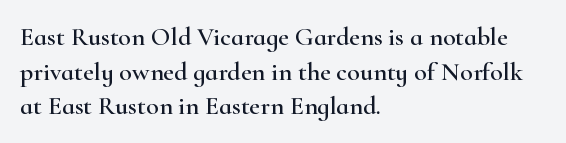
The image shows 26 px text type, upright; set left-aligned, normal line spacing (1.33x), normal letter spacing, not underlined.
